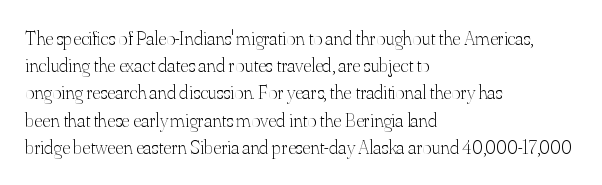
{"italic": "no", "bold": "no", "underline": "no", "align": "left", "line_spacing": "normal", "line_spacing_ratio": 1.36, "letter_spacing": "normal", "letter_spacing_em": 0.0, "glyph_px": 20}
